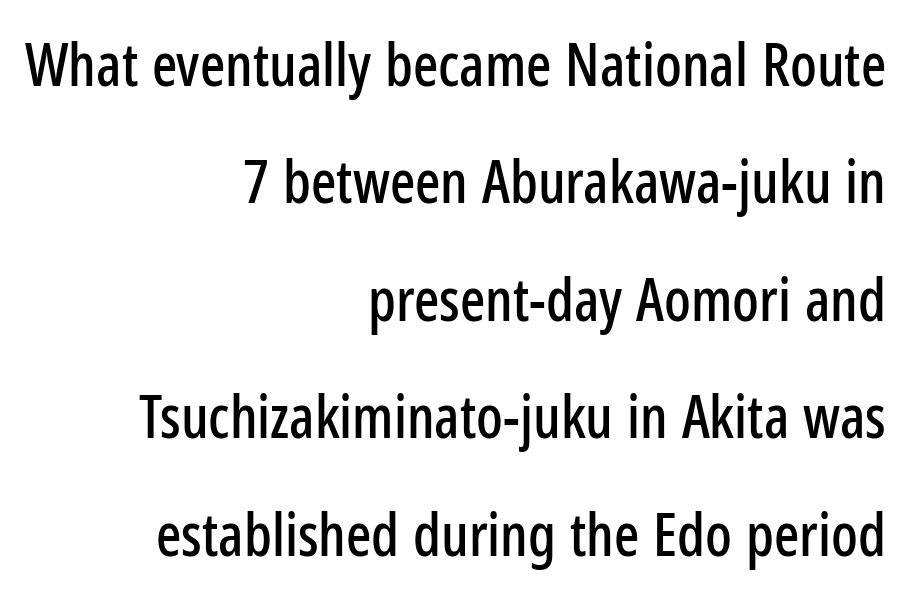
Does the type have serifs? No, each stem ends abruptly. Look at the tracking — it's just the regular setting, nothing added. The face used here is proportionally spaced, like ordinary book or web type. One-word summary of the alignment: right.
